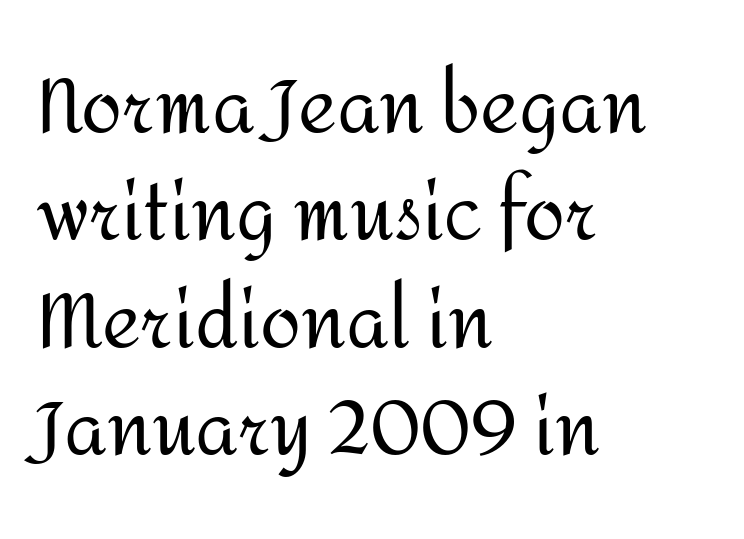
Q: Is the text bold? A: No.
Q: Is the text italic (slanted)? A: No, it is upright.
Q: Is the typeface a serif or a sans-serif typeface? A: Sans-serif.
Q: Is the text underlined? A: No.
Q: How is the paragraph aligned? A: Left-aligned.
Q: Is the spacing between letters normal or unusually wide? A: Normal.
Q: Is the spacing between lines tight, normal or loose? A: Normal.
Q: Width (condensed, normal, or wide)? A: Normal.
Q: Stroke contrast? A: Medium.
Q: x-height? A: Medium.
Q: Monospaced? A: No.
